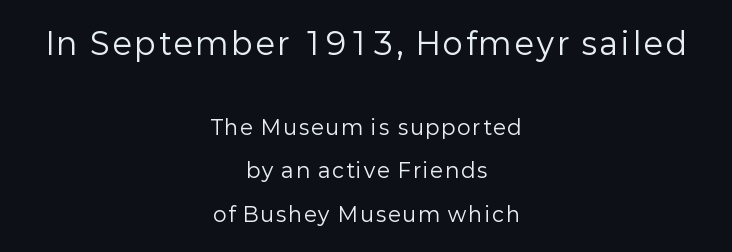
Q: Is the text bold? A: No.
Q: Is the text italic (slanted)? A: No, it is upright.
Q: Is the typeface a serif or a sans-serif typeface? A: Sans-serif.
Q: Is the text underlined? A: No.
Q: How is the paragraph aligned? A: Centered.
Q: Is the spacing between lines tight, normal or loose? A: Loose.
Q: Which block of text is set in a larger size, the first (top) or the second (bottom)? A: The first (top) one.
Q: Width (condensed, normal, or wide)? A: Normal.
Q: Stroke contrast? A: Low.
Q: x-height? A: Medium.
Q: Monospaced? A: No.
